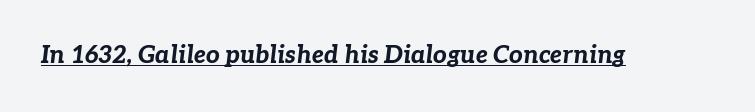
Q: Is the text bold? A: Yes.
Q: Is the text italic (slanted)? A: Yes, it leans right by about 7 degrees.
Q: Is the text underlined? A: Yes.
Q: Is the spacing between letters normal or unusually wide? A: Normal.
